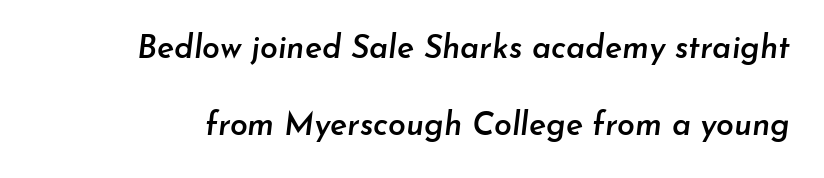
The horizontal fit of the characters is conventional and even. Words float on clear page, feet unadorned. Set as a demibold, roughly 600 on the weight scale. Varying glyph widths throughout — classic text-font behaviour.
